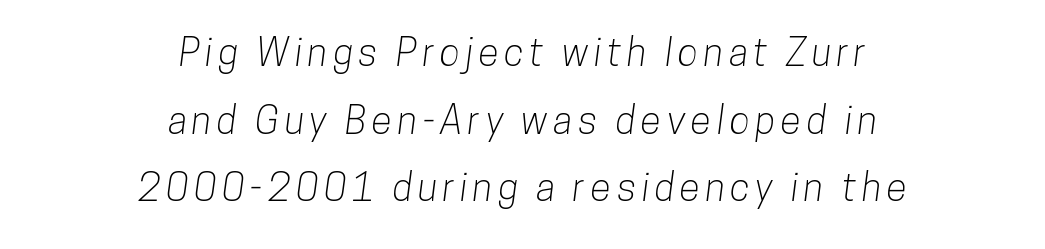
{"serif": "no", "width": "condensed", "stroke_contrast": "low", "x_height": "medium", "monospaced": "no", "underline": "no", "align": "center", "line_spacing_ratio": 1.78, "glyph_px": 38}
